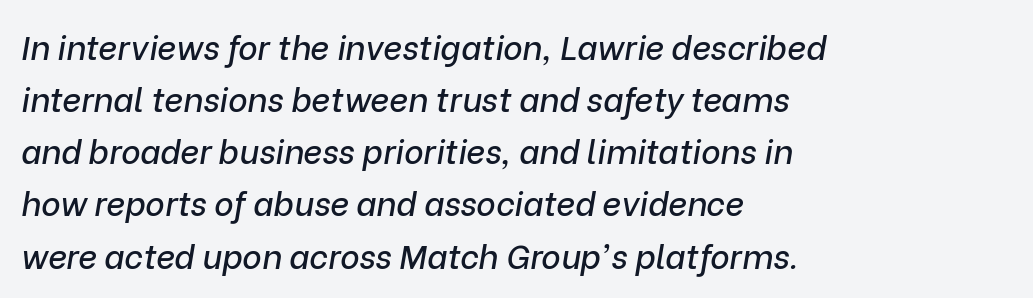
Q: Is the text italic (slanted)? A: Yes, it leans right by about 9 degrees.
Q: Is the text underlined? A: No.
Q: How is the paragraph aligned? A: Left-aligned.
Q: Is the spacing between letters normal or unusually wide? A: Normal.
Q: Is the spacing between lines tight, normal or loose? A: Normal.
Q: Width (condensed, normal, or wide)? A: Normal.
Q: Stroke contrast? A: Low.
Q: x-height? A: Medium.
Q: Monospaced? A: No.
